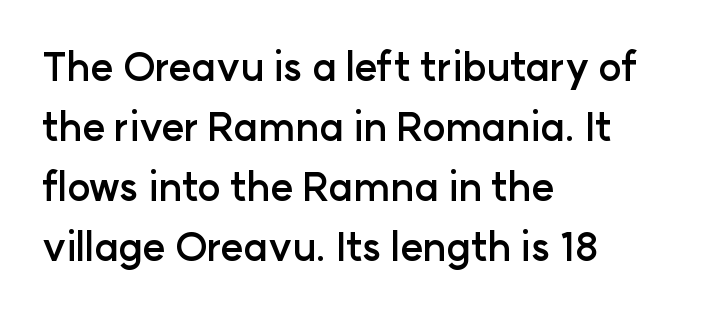
{"serif": "no", "italic": "no", "bold": "yes", "weight": "semibold", "width": "normal", "stroke_contrast": "low", "x_height": "medium", "monospaced": "no", "underline": "no", "align": "left", "line_spacing": "normal", "line_spacing_ratio": 1.54, "letter_spacing": "normal", "letter_spacing_em": 0.0, "glyph_px": 39}
